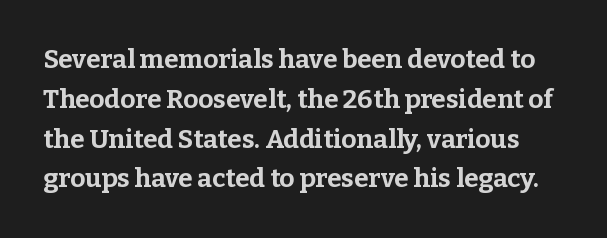
Q: Is the text bold? A: Yes.
Q: Is the text italic (slanted)? A: No, it is upright.
Q: Is the text underlined? A: No.
Q: Is the spacing between letters normal or unusually wide? A: Normal.
Q: Is the spacing between lines tight, normal or loose? A: Normal.
